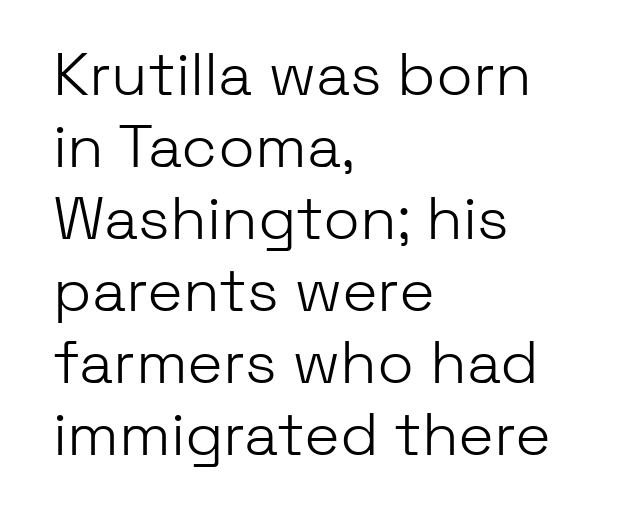
{"serif": "no", "italic": "no", "bold": "no", "weight": "light", "width": "normal", "stroke_contrast": "low", "x_height": "medium", "monospaced": "no", "underline": "no", "align": "left", "line_spacing_ratio": 1.2, "letter_spacing": "normal", "letter_spacing_em": 0.0, "glyph_px": 60}
